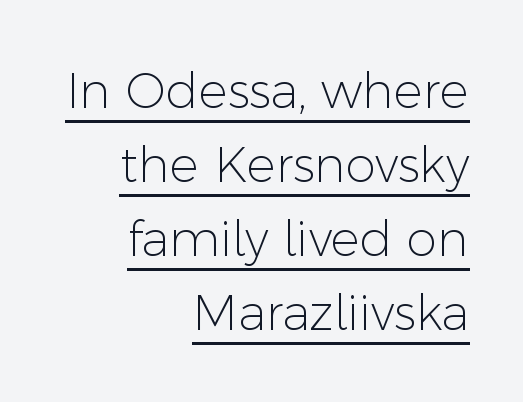
{"serif": "no", "italic": "no", "bold": "no", "weight": "light", "width": "normal", "stroke_contrast": "low", "x_height": "medium", "monospaced": "no", "underline": "yes", "align": "right", "line_spacing": "normal", "line_spacing_ratio": 1.51, "letter_spacing": "normal", "letter_spacing_em": 0.0, "glyph_px": 49}
